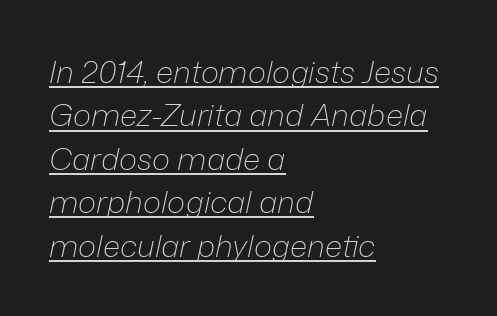
Q: Is the text bold? A: No.
Q: Is the text italic (slanted)? A: Yes, it leans right by about 12 degrees.
Q: Is the text underlined? A: Yes.
Q: How is the paragraph aligned? A: Left-aligned.
Q: Is the spacing between letters normal or unusually wide? A: Normal.
Q: Is the spacing between lines tight, normal or loose? A: Normal.
Q: Width (condensed, normal, or wide)? A: Normal.
Q: Stroke contrast? A: Low.
Q: x-height? A: Medium.
Q: Monospaced? A: No.
